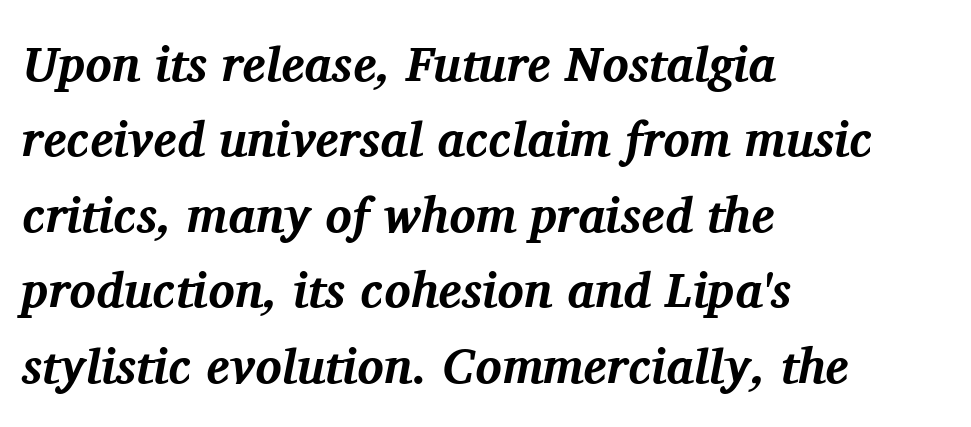
Q: Is the text bold? A: Yes.
Q: Is the text italic (slanted)? A: Yes, it leans right by about 11 degrees.
Q: Is the typeface a serif or a sans-serif typeface? A: Serif.
Q: Is the text underlined? A: No.
Q: How is the paragraph aligned? A: Left-aligned.
Q: Is the spacing between letters normal or unusually wide? A: Normal.
Q: Is the spacing between lines tight, normal or loose? A: Normal.
Q: Width (condensed, normal, or wide)? A: Normal.
Q: Stroke contrast? A: Medium.
Q: x-height? A: Medium.
Q: Monospaced? A: No.
